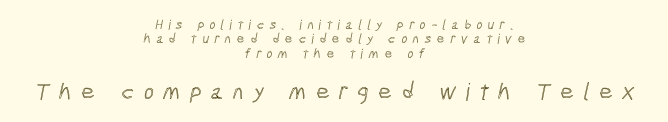
Q: Is the text underlined? A: No.
Q: How is the paragraph aligned? A: Centered.
Q: Is the spacing between letters normal or unusually wide? A: Unusually wide.
Q: Is the spacing between lines tight, normal or loose? A: Tight.
Q: Which block of text is set in a larger size, the first (top) or the second (bottom)? A: The second (bottom) one.
